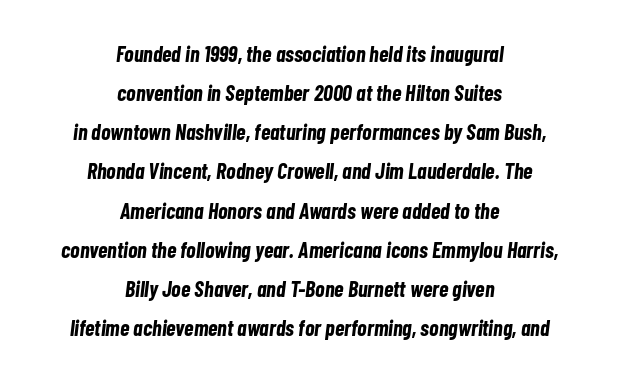
The image shows 22 px bold type, italic (leaning right); set centered, line spacing 1.78x, normal letter spacing, not underlined.
